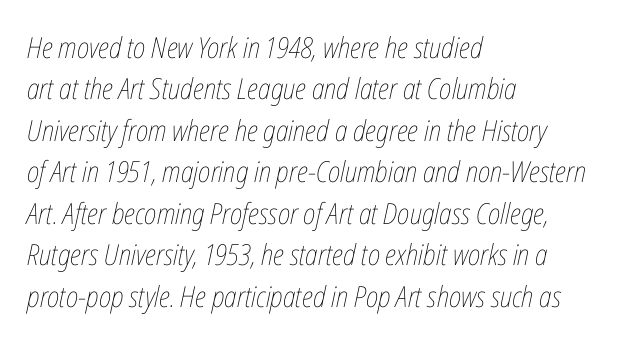
Q: Is the text bold? A: No.
Q: Is the text italic (slanted)? A: Yes, it leans right by about 12 degrees.
Q: Is the text underlined? A: No.
Q: How is the paragraph aligned? A: Left-aligned.
Q: Is the spacing between letters normal or unusually wide? A: Normal.
Q: Is the spacing between lines tight, normal or loose? A: Normal.
Q: Width (condensed, normal, or wide)? A: Condensed.
Q: Stroke contrast? A: Low.
Q: x-height? A: Medium.
Q: Monospaced? A: No.
